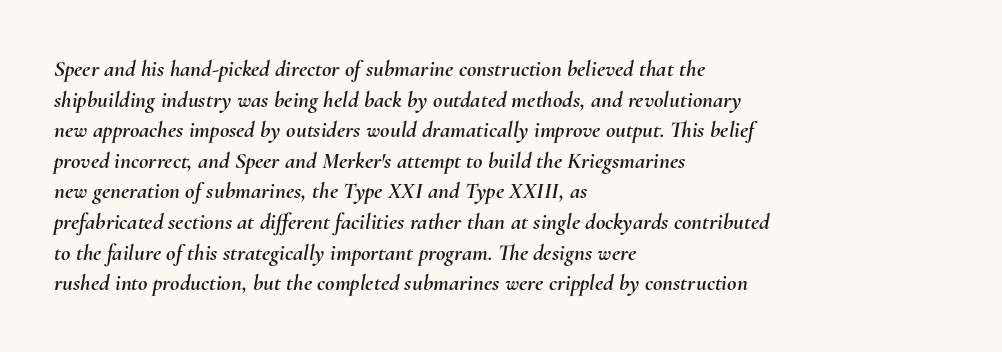
The image shows 23 px text type, italic (leaning right); set left-aligned, normal line spacing (1.33x), normal letter spacing, not underlined.
